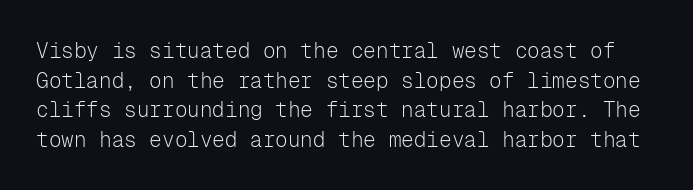
A typesetter would call this leading conventional body-copy spacing. In terms of letterspacing, this is plain default setting. Upright lettering throughout. The area under the type is left untouched. Bold? No — there's no thickening of the strokes.
